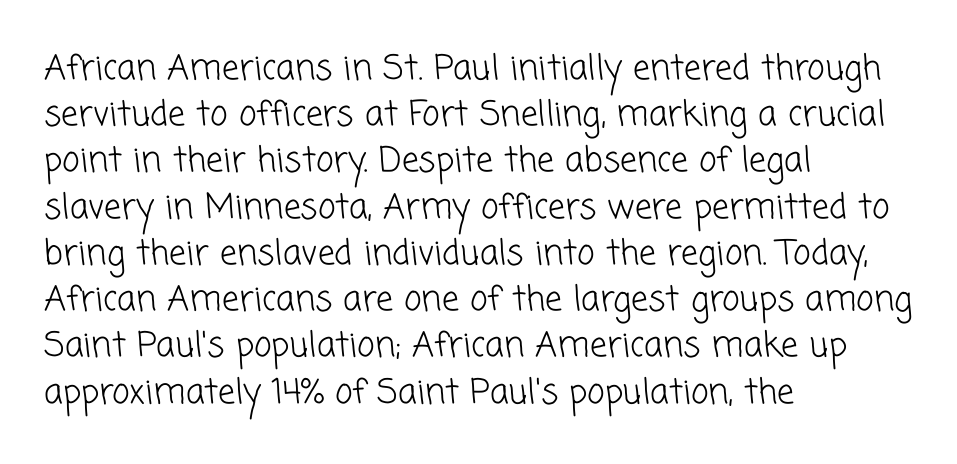
Q: Is the text bold? A: No.
Q: Is the typeface a serif or a sans-serif typeface? A: Sans-serif.
Q: Is the text underlined? A: No.
Q: How is the paragraph aligned? A: Left-aligned.
Q: Is the spacing between letters normal or unusually wide? A: Normal.
Q: Is the spacing between lines tight, normal or loose? A: Normal.
Q: Width (condensed, normal, or wide)? A: Normal.
Q: Stroke contrast? A: Low.
Q: x-height? A: Medium.
Q: Monospaced? A: No.
